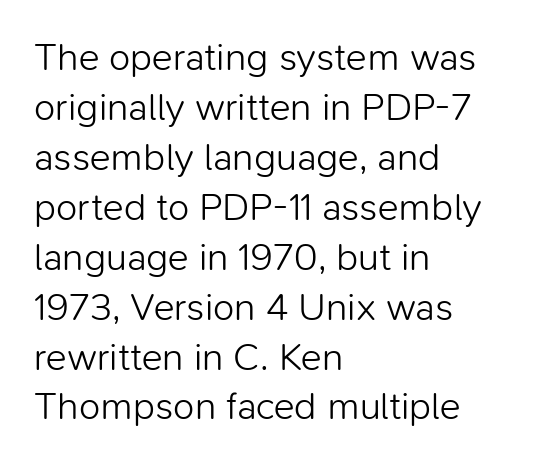
{"serif": "no", "italic": "no", "bold": "no", "weight": "light", "width": "normal", "stroke_contrast": "low", "x_height": "medium", "monospaced": "no", "underline": "no", "align": "left", "line_spacing": "normal", "line_spacing_ratio": 1.28, "letter_spacing": "normal", "letter_spacing_em": 0.0, "glyph_px": 39}
